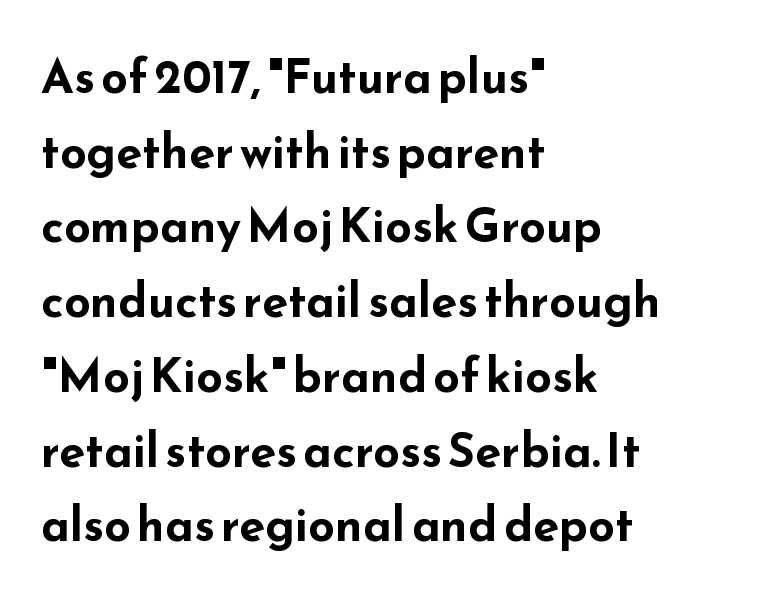
Typeset ragged right — the left edge is the straight one. Heavy-handed strokes throughout: this text is bold. Tracking here is standard; glyphs follow each other at the usual distance. Students, observe: this is what conventionally led text looks like.
